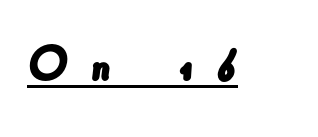
The image shows 56 px sans-serif type; set unusually wide letter spacing (+0.38 em), underlined; low stroke contrast and a small x-height.
